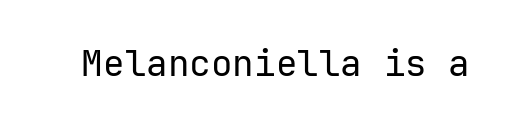
The image shows 36 px regular-weight sans-serif type, upright, monospaced; set normal letter spacing, not underlined; low stroke contrast and a medium x-height.
